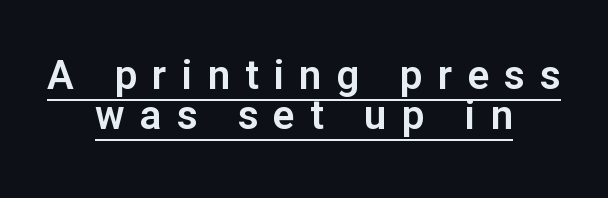
The image shows 40 px sans-serif type, upright; set centered, tight line spacing (1.0x), unusually wide letter spacing (+0.38 em), underlined; low stroke contrast and a medium x-height.
